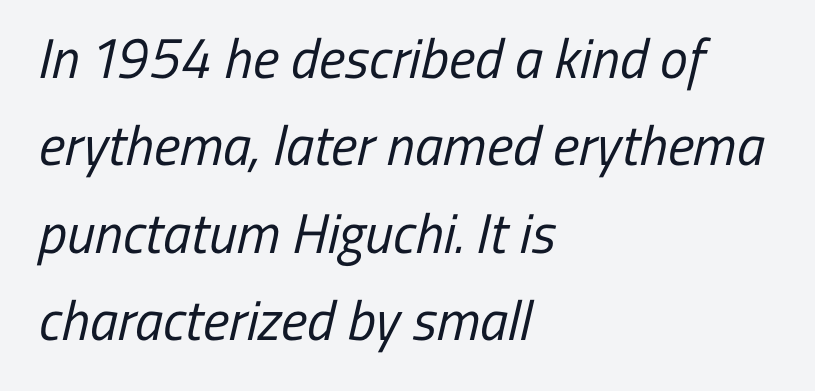
The image shows 56 px regular-weight, condensed sans-serif type; set left-aligned, normal line spacing (1.56x), normal letter spacing, not underlined; low stroke contrast and a medium x-height.
